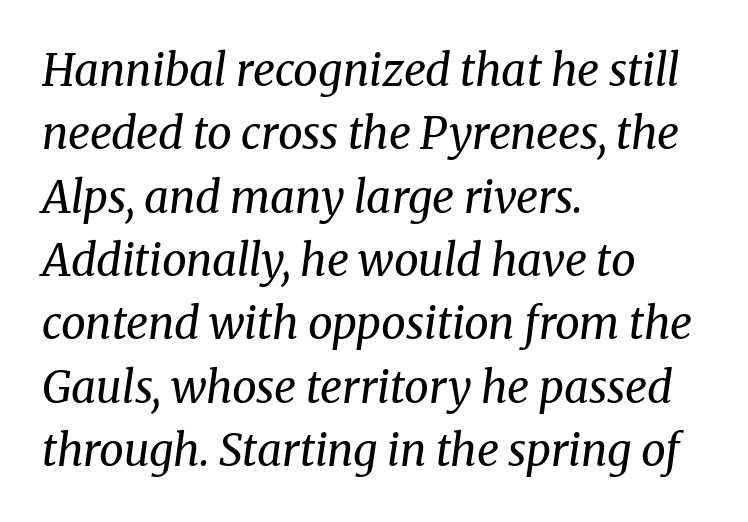
Visually the block forms a straight wall on the left and a jagged coastline on the right. A bare baseline throughout the passage. Leading matches the norm, producing a regular column. The font's italic variant was chosen for this text. How are the letters spaced? Ordinarily, with no added tracking.
